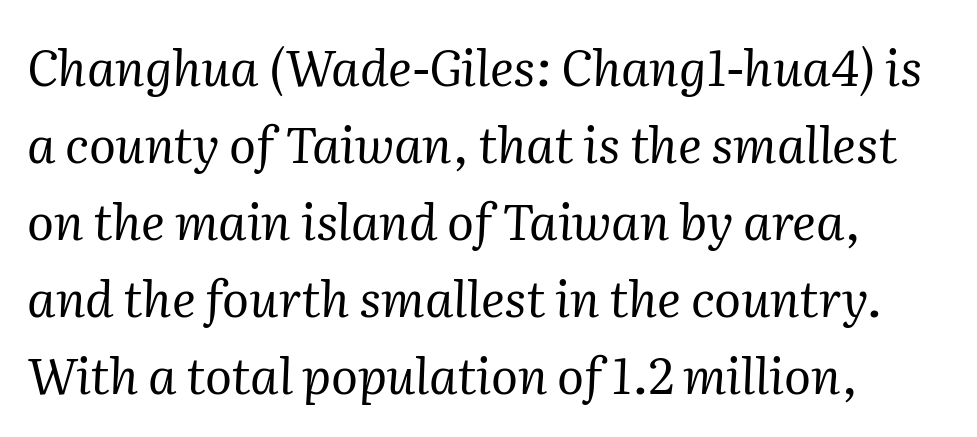
Horizontal alignment here is leftward, the default for most running prose. One glance says typical: line gaps are just what's usual. Italic? Definitely — the glyphs are oblique. The strokes carry an ordinary text weight at most.
